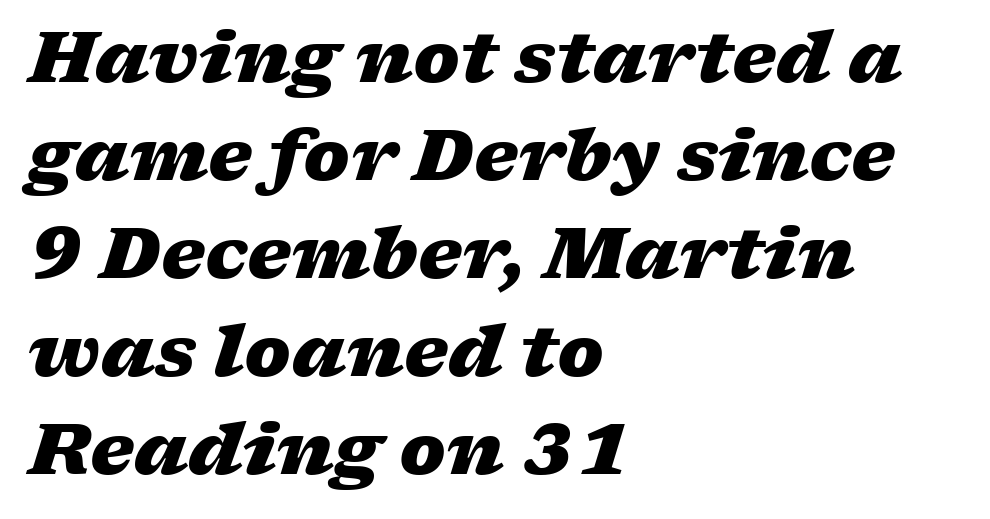
The space between consecutive lines is moderate. Characters are canted at an angle relative to the baseline's perpendicular. The passage shown is emphatically bold. These lines are rendered in a variable-pitch font. Does extra space separate the letters? No, they use regular spacing.
